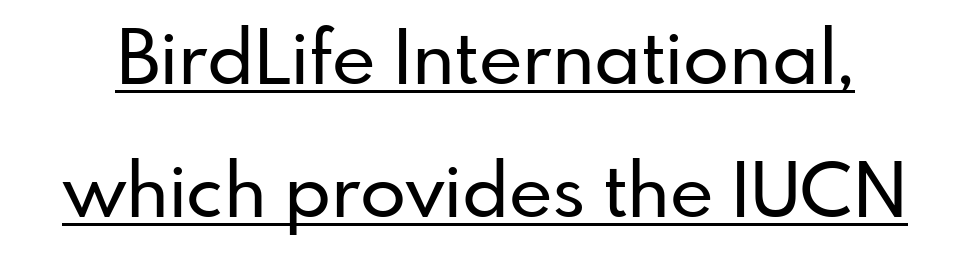
Compared with typical body copy, the letter spacing here is the same. Check the space under the baseline: a stroke is drawn there. Ordinary non-slanted type is in use. Think of a printed novel: that variable character pitch is what you see here. The passage shown is typeset with a sans-serif family.
